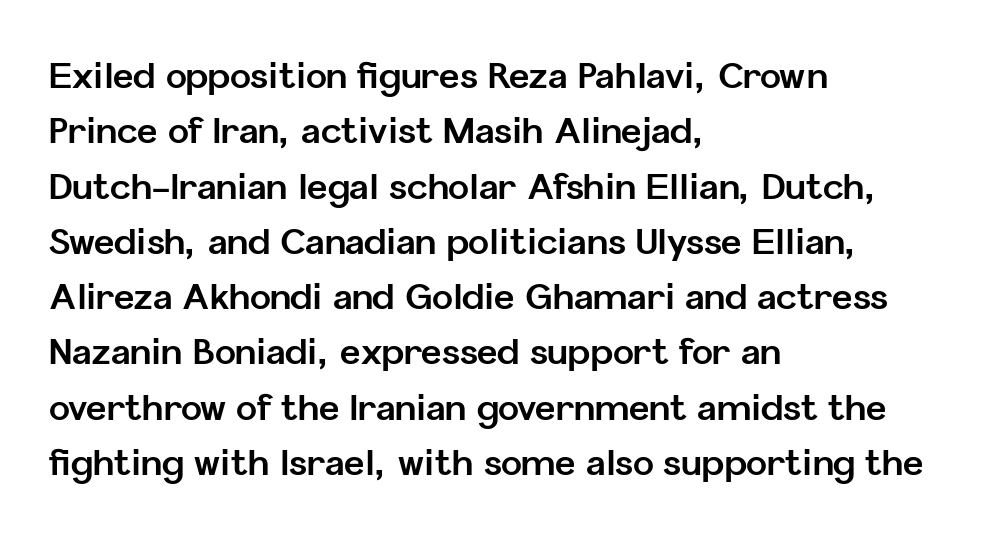
Q: Is the text bold? A: Yes.
Q: Is the text italic (slanted)? A: No, it is upright.
Q: Is the typeface a serif or a sans-serif typeface? A: Sans-serif.
Q: Is the text underlined? A: No.
Q: How is the paragraph aligned? A: Left-aligned.
Q: Is the spacing between letters normal or unusually wide? A: Normal.
Q: Is the spacing between lines tight, normal or loose? A: Normal.
Q: Width (condensed, normal, or wide)? A: Normal.
Q: Stroke contrast? A: Low.
Q: x-height? A: Medium.
Q: Monospaced? A: No.
